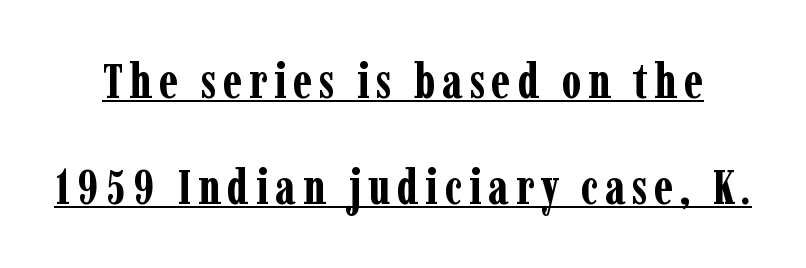
The image shows 48 px bold, condensed serif type, upright; set loose line spacing (2.2x), underlined; low stroke contrast and a medium x-height.
